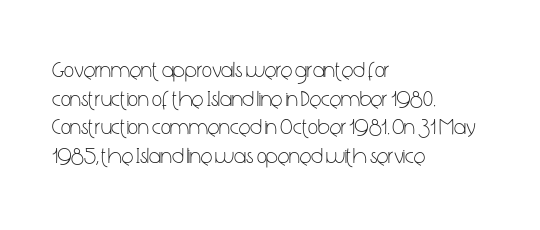
Check the space under the baseline: it is left empty. Characters follow at the spacing the type designer built in. These glyphs show unthickened strokes, regular width or finer. This is the regular roman posture of the typeface. A typesetter would call this leading conventional body-copy spacing. The compositor pushed each line to the left boundary.
